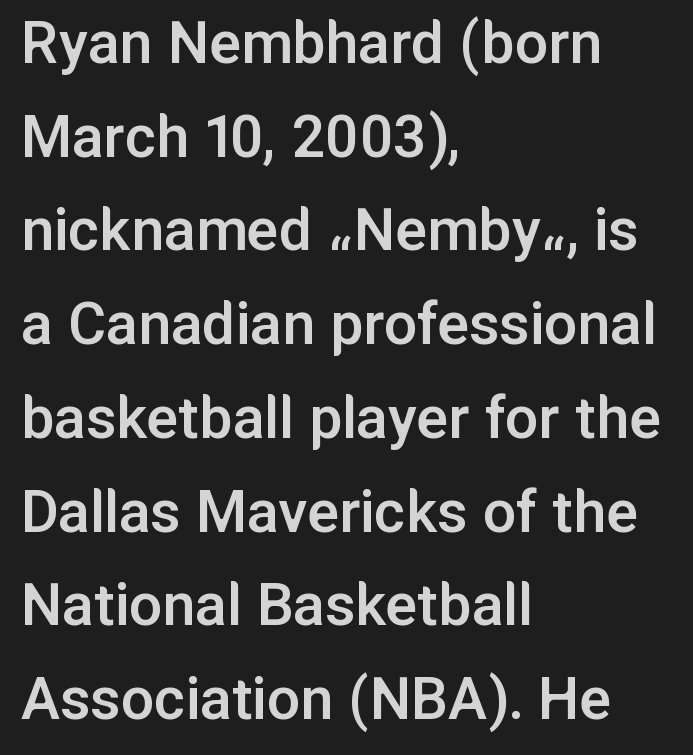
The image shows 66 px semibold sans-serif type, upright; set left-aligned, normal line spacing (1.42x), normal letter spacing, not underlined; low stroke contrast and a medium x-height.
